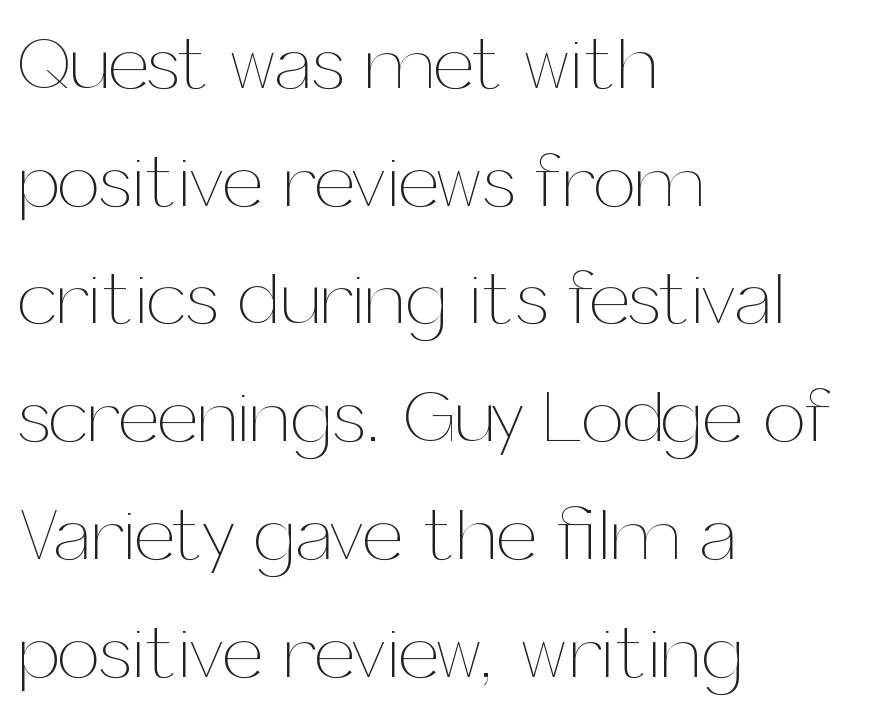
Q: Is the text bold? A: No.
Q: Is the text italic (slanted)? A: No, it is upright.
Q: Is the text underlined? A: No.
Q: How is the paragraph aligned? A: Left-aligned.
Q: Is the spacing between letters normal or unusually wide? A: Normal.
Q: Is the spacing between lines tight, normal or loose? A: Normal.
Q: Width (condensed, normal, or wide)? A: Normal.
Q: Stroke contrast? A: Medium.
Q: x-height? A: Medium.
Q: Monospaced? A: No.
